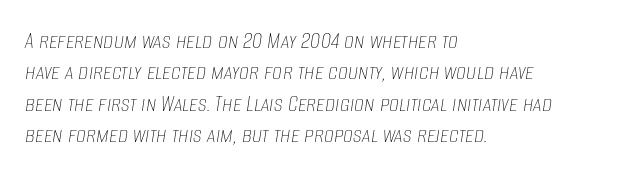
Emphasis-style slanted type is in use. Beneath every word, the page is bare. This is not heavy type; no bold has been used. Characters follow at the spacing the type designer built in. Compared with typical paragraphs, the rows here are spaced about the same.
